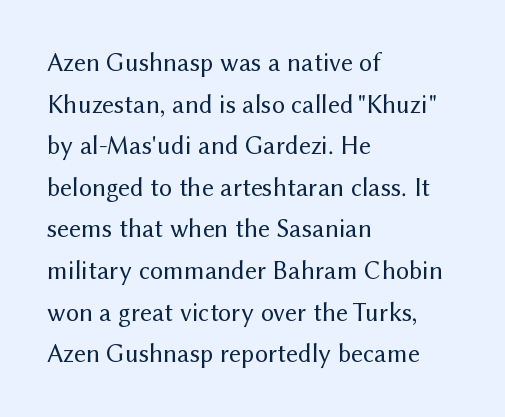
The image shows 26 px text type, upright; set left-aligned, normal line spacing (1.6x), normal letter spacing, not underlined.
